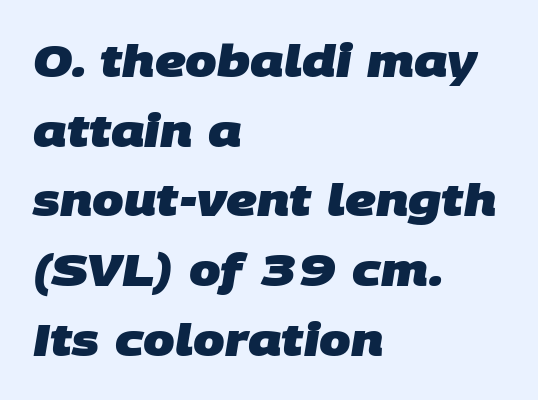
{"serif": "no", "bold": "yes", "weight": "heavy", "width": "normal", "stroke_contrast": "low", "x_height": "large", "monospaced": "no", "underline": "no", "align": "left", "line_spacing": "normal", "line_spacing_ratio": 1.55, "letter_spacing": "normal", "letter_spacing_em": 0.0, "glyph_px": 45}
